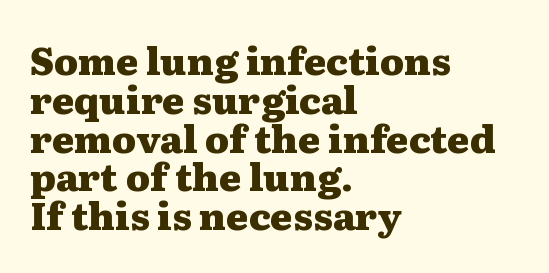
Q: Is the text bold? A: Yes.
Q: Is the text italic (slanted)? A: No, it is upright.
Q: Is the typeface a serif or a sans-serif typeface? A: Serif.
Q: Is the text underlined? A: No.
Q: How is the paragraph aligned? A: Left-aligned.
Q: Is the spacing between letters normal or unusually wide? A: Normal.
Q: Is the spacing between lines tight, normal or loose? A: Tight.
Q: Width (condensed, normal, or wide)? A: Wide.
Q: Stroke contrast? A: Medium.
Q: x-height? A: Medium.
Q: Monospaced? A: No.
